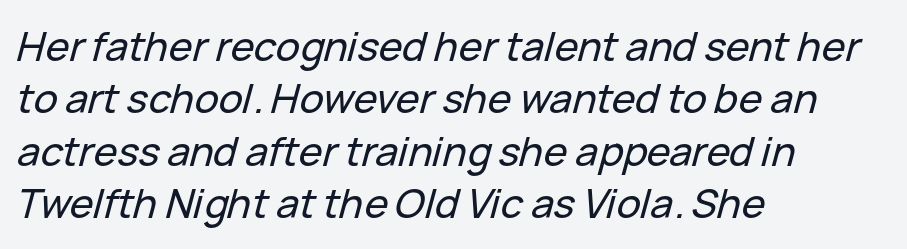
The image shows 40 px text type, italic (leaning right); set left-aligned, normal line spacing (1.31x), normal letter spacing, not underlined; low stroke contrast and a medium x-height.
